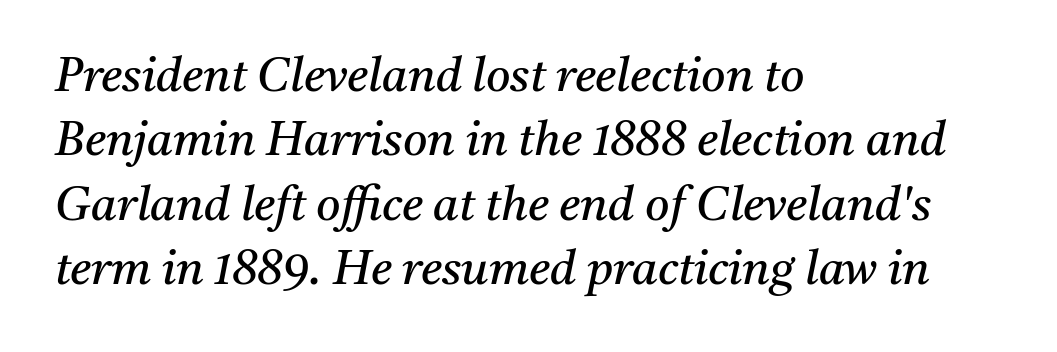
The image shows 47 px regular-weight serif type, italic (leaning right); set left-aligned, normal line spacing (1.37x), normal letter spacing, not underlined; medium stroke contrast and a medium x-height.
